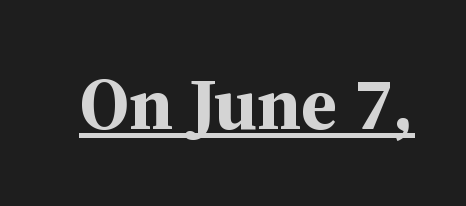
Summary of weight: heavy, a full bold. If you drew a line through each stem, it would be perfectly vertical. What kind of face is this? One with serifs. This rendering leaves character spacing at its baseline value.
